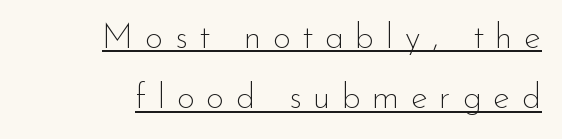
This sample uses a sans-serif face. The face used here is proportionally spaced, like ordinary book or web type. The passage is arranged like a letterhead date or caption credit — flush right. The face used here is rendered with a markedly widened letterfit. Decoration check: the copy is underlined.
